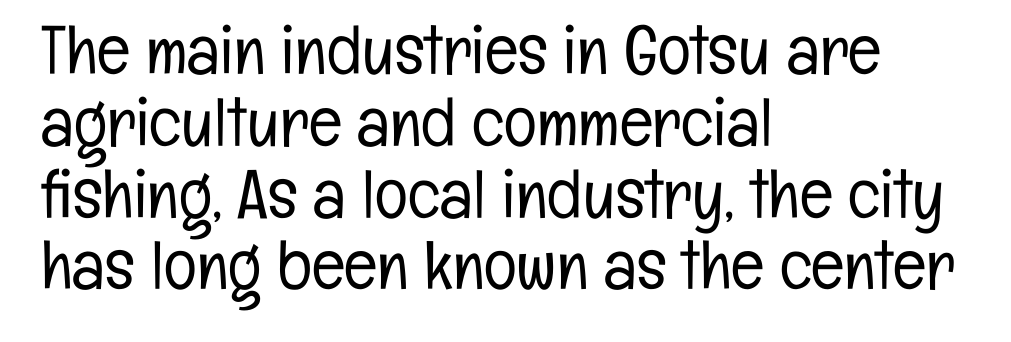
The image shows 69 px light, condensed sans-serif type, upright; set left-aligned, tight line spacing (1.04x), normal letter spacing, not underlined; low stroke contrast and a medium x-height.
